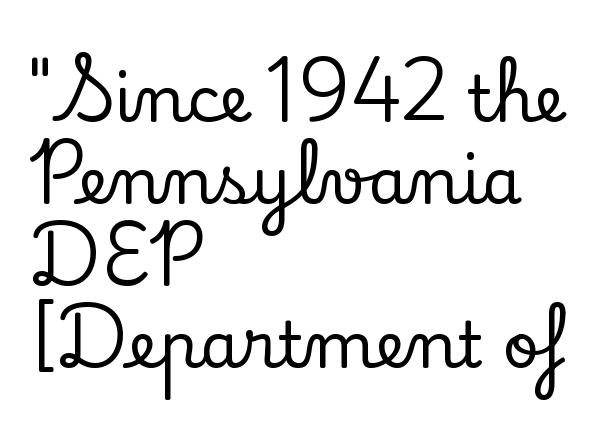
Compared with a centered layout, this one pins lines to the left instead. Decoration check: the copy has no underline. The designer left line spacing at the default. Is this a sans? No — the strokes have serifs.
